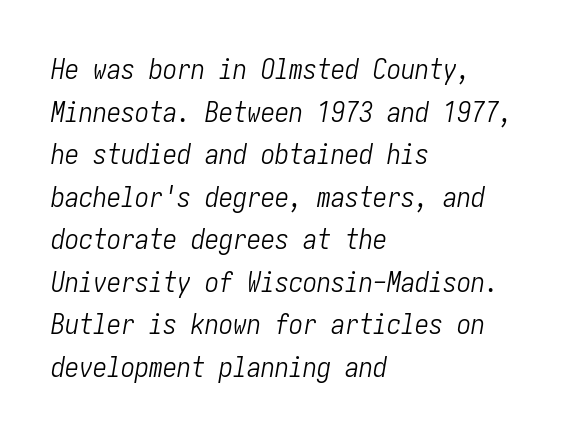
{"italic": "yes", "lean": "right", "slant_degrees": 10, "bold": "no", "weight": "light", "width": "condensed", "stroke_contrast": "low", "x_height": "medium", "underline": "no", "align": "left", "line_spacing": "normal", "line_spacing_ratio": 1.52, "letter_spacing": "normal", "letter_spacing_em": 0.0, "glyph_px": 28}
